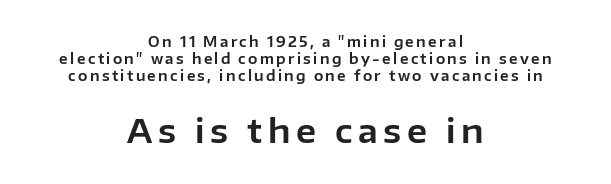
Q: Is the text italic (slanted)? A: No, it is upright.
Q: Is the typeface a serif or a sans-serif typeface? A: Sans-serif.
Q: Is the text underlined? A: No.
Q: How is the paragraph aligned? A: Centered.
Q: Which block of text is set in a larger size, the first (top) or the second (bottom)? A: The second (bottom) one.
Q: Width (condensed, normal, or wide)? A: Normal.
Q: Stroke contrast? A: Low.
Q: x-height? A: Medium.
Q: Monospaced? A: No.
